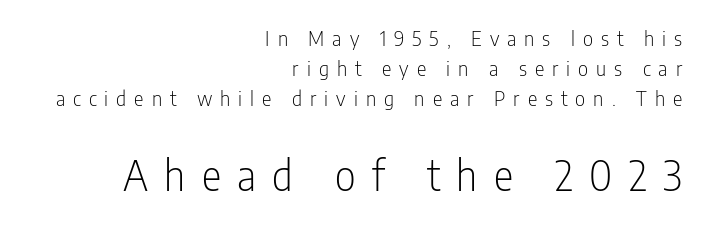
Q: Is the text bold? A: No.
Q: Is the text italic (slanted)? A: No, it is upright.
Q: Is the typeface a serif or a sans-serif typeface? A: Sans-serif.
Q: Is the text underlined? A: No.
Q: How is the paragraph aligned? A: Right-aligned.
Q: Is the spacing between letters normal or unusually wide? A: Unusually wide.
Q: Is the spacing between lines tight, normal or loose? A: Normal.
Q: Which block of text is set in a larger size, the first (top) or the second (bottom)? A: The second (bottom) one.
Q: Width (condensed, normal, or wide)? A: Condensed.
Q: Stroke contrast? A: Low.
Q: x-height? A: Medium.
Q: Monospaced? A: No.
